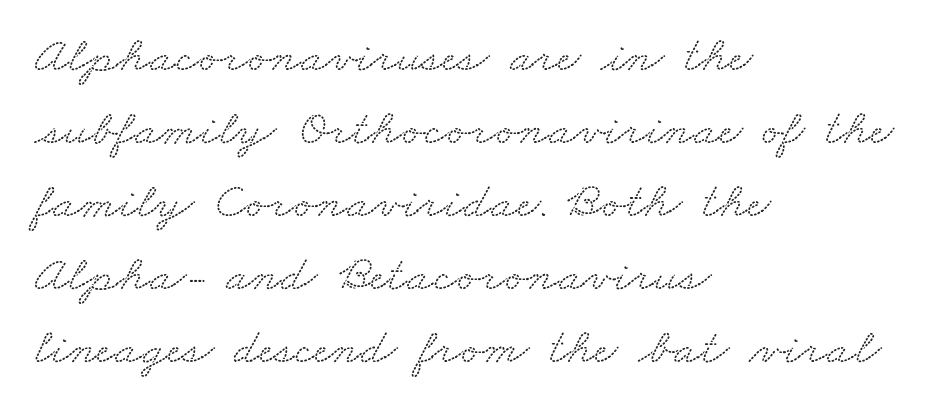
{"width": "wide", "stroke_contrast": "low", "x_height": "small", "monospaced": "no", "underline": "no", "align": "left", "line_spacing": "normal", "line_spacing_ratio": 1.43, "letter_spacing": "normal", "letter_spacing_em": 0.0, "glyph_px": 51}
